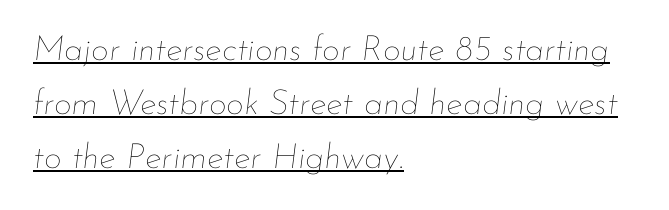
You could not count columns in this text — the font is proportionally spaced. Quick note: italic. The designer left line spacing at the default. Horizontal alignment here is leftward, the default for most running prose. Every word sits above its own underline. Think standard paragraph weight, or any step lighter than that.
